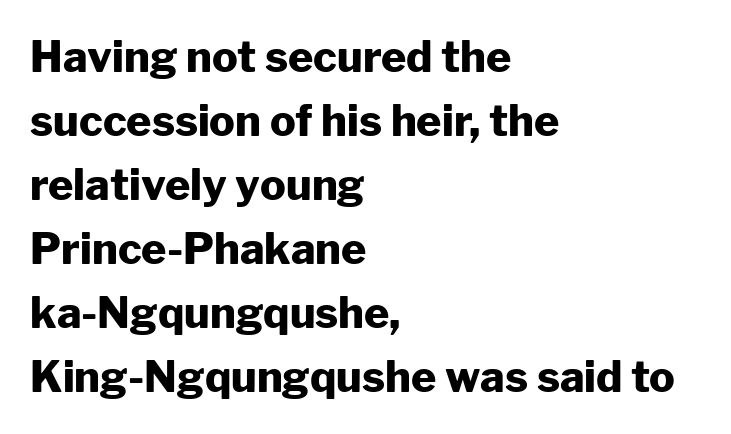
Q: Is the text bold? A: Yes.
Q: Is the text italic (slanted)? A: No, it is upright.
Q: Is the typeface a serif or a sans-serif typeface? A: Sans-serif.
Q: Is the text underlined? A: No.
Q: How is the paragraph aligned? A: Left-aligned.
Q: Is the spacing between letters normal or unusually wide? A: Normal.
Q: Is the spacing between lines tight, normal or loose? A: Normal.
Q: Width (condensed, normal, or wide)? A: Normal.
Q: Stroke contrast? A: Low.
Q: x-height? A: Medium.
Q: Monospaced? A: No.
